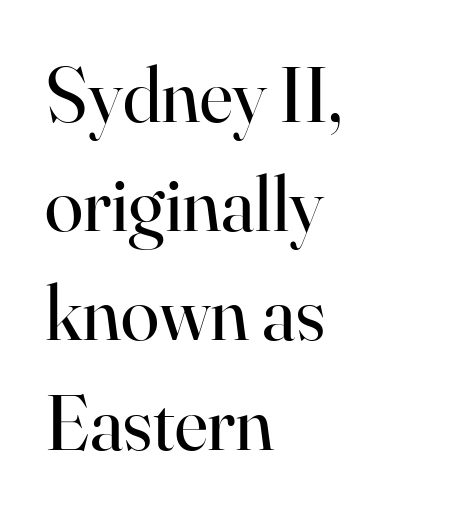
There is no visible air inserted between adjacent glyphs. Stem width sits at or under what a default text font uses. Does the leading feel generous? No, just average. The rendering uses natural spacing where letterforms have individual widths. The rendering anchors every line to the left-hand side.
